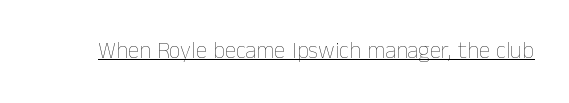
Students, observe the line beneath the letters — that is underlining. You can tell it's not italic because the verticals are truly vertical. Stems here are at most as thick as an everyday book face. Between one letter and the next there's only the usual sliver of space.
